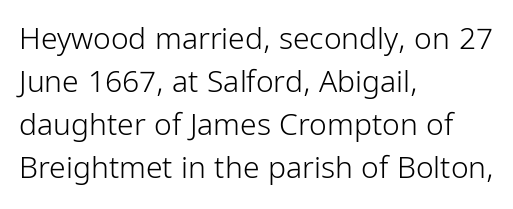
{"serif": "no", "italic": "no", "bold": "no", "weight": "light", "width": "condensed", "stroke_contrast": "low", "x_height": "medium", "monospaced": "no", "underline": "no", "align": "left", "line_spacing": "normal", "line_spacing_ratio": 1.43, "letter_spacing": "normal", "letter_spacing_em": 0.0, "glyph_px": 30}
